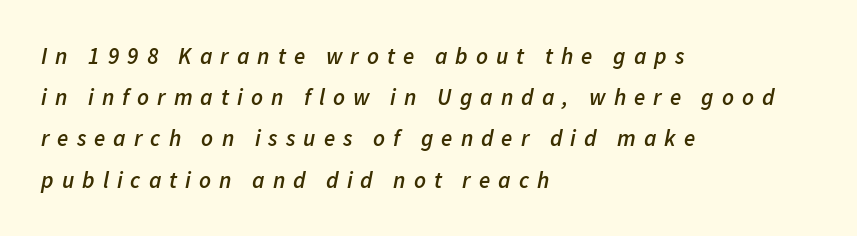
{"italic": "yes", "lean": "right", "slant_degrees": 11, "bold": "semi", "underline": "no", "align": "left", "line_spacing_ratio": 1.79, "letter_spacing": "wide", "letter_spacing_em": 0.35, "glyph_px": 23}
